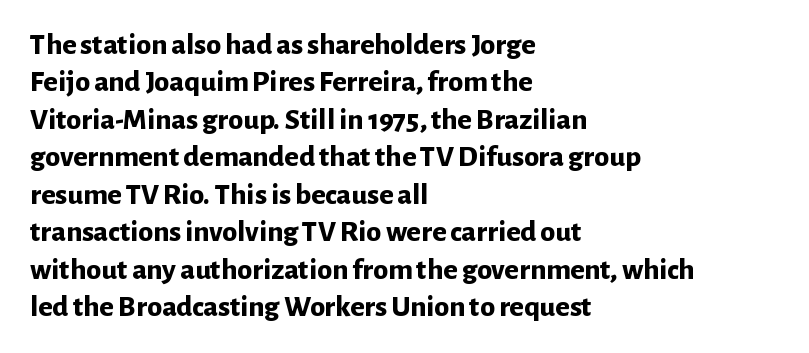
The image shows 30 px bold sans-serif type, upright; set left-aligned, normal line spacing (1.25x), normal letter spacing, not underlined; low stroke contrast and a medium x-height.
